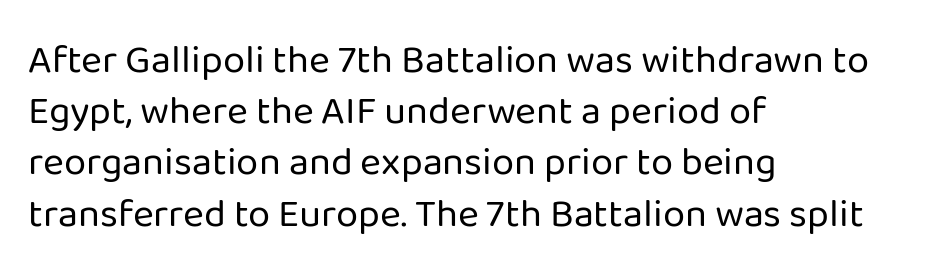
Q: Is the text bold? A: No.
Q: Is the text italic (slanted)? A: No, it is upright.
Q: Is the typeface a serif or a sans-serif typeface? A: Sans-serif.
Q: Is the text underlined? A: No.
Q: How is the paragraph aligned? A: Left-aligned.
Q: Is the spacing between letters normal or unusually wide? A: Normal.
Q: Is the spacing between lines tight, normal or loose? A: Normal.
Q: Width (condensed, normal, or wide)? A: Normal.
Q: Stroke contrast? A: Low.
Q: x-height? A: Medium.
Q: Monospaced? A: No.
